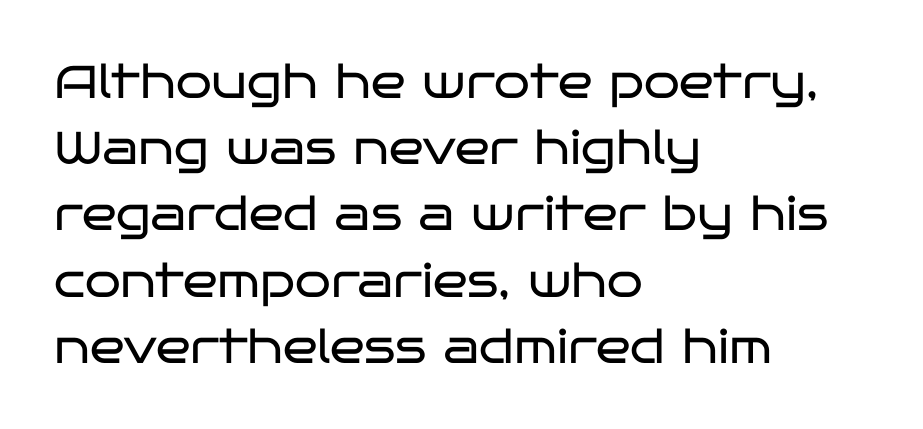
The typeface chosen for these lines omits serifs. Plain, unruled lines of type. Proportional: the letters do not fall into vertical columns. These lines were composed using upright roman letters.
